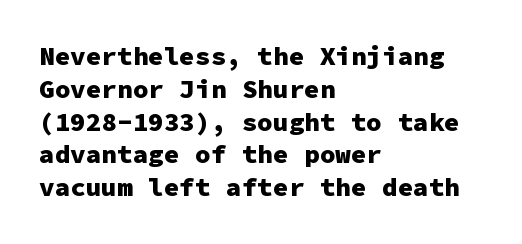
Q: Is the text bold? A: Yes.
Q: Is the text italic (slanted)? A: No, it is upright.
Q: Is the text underlined? A: No.
Q: How is the paragraph aligned? A: Left-aligned.
Q: Is the spacing between letters normal or unusually wide? A: Normal.
Q: Is the spacing between lines tight, normal or loose? A: Normal.
